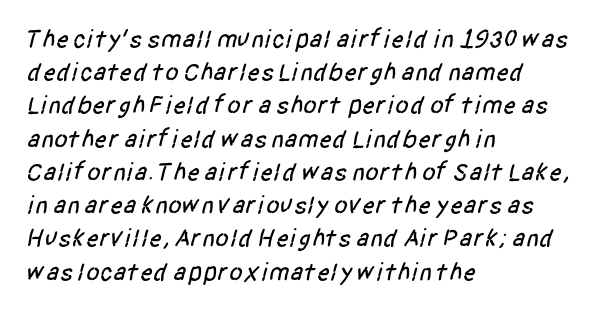
These lines stack with their left ends in a neat column. Underline: absent. How are the letters spaced? Ordinarily, with no added tracking. Baseline-to-baseline distance is the conventional proportion of letter height.
